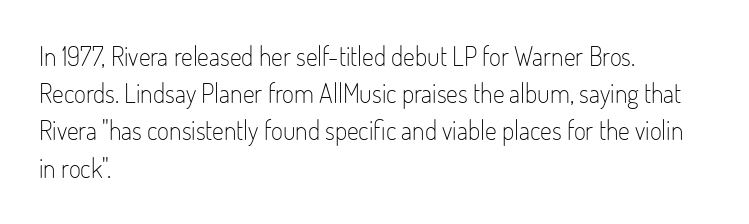
Q: Is the text bold? A: No.
Q: Is the text italic (slanted)? A: No, it is upright.
Q: Is the text underlined? A: No.
Q: How is the paragraph aligned? A: Left-aligned.
Q: Is the spacing between letters normal or unusually wide? A: Normal.
Q: Is the spacing between lines tight, normal or loose? A: Normal.
